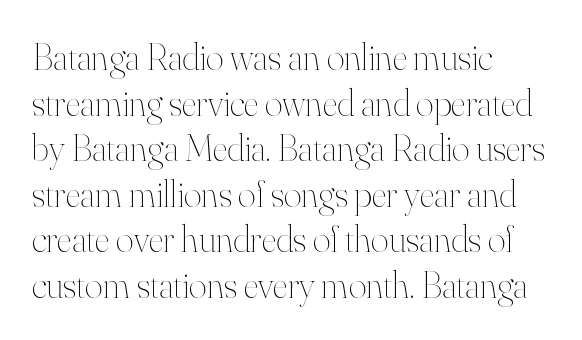
{"italic": "no", "bold": "no", "weight": "thin", "width": "normal", "stroke_contrast": "high", "x_height": "small", "monospaced": "no", "underline": "no", "align": "left", "line_spacing_ratio": 1.2, "letter_spacing": "normal", "letter_spacing_em": 0.0, "glyph_px": 38}
